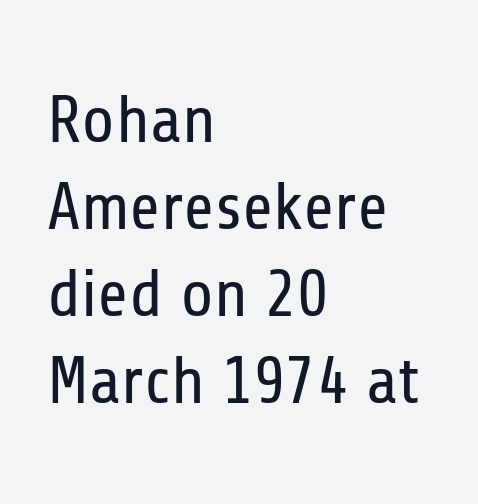
The image shows 67 px regular-weight, condensed sans-serif type, upright; set left-aligned, normal line spacing (1.3x), normal letter spacing, not underlined; low stroke contrast and a medium x-height.
